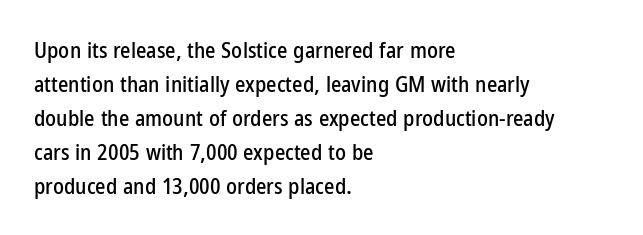
Inter-character spacing is left at the font's built-in metrics. A bare baseline throughout the passage. The typography opts for an upright posture over an oblique one. Casual observation: everything's shoved over to the left.
